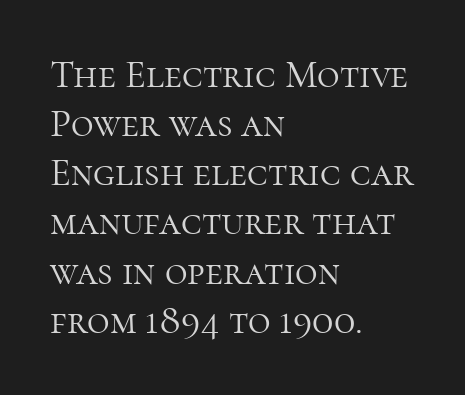
{"serif": "yes", "italic": "no", "bold": "no", "weight": "light", "width": "normal", "stroke_contrast": "high", "x_height": "medium", "monospaced": "no", "underline": "no", "align": "left", "line_spacing": "normal", "line_spacing_ratio": 1.26, "letter_spacing": "normal", "letter_spacing_em": 0.0, "glyph_px": 39}
